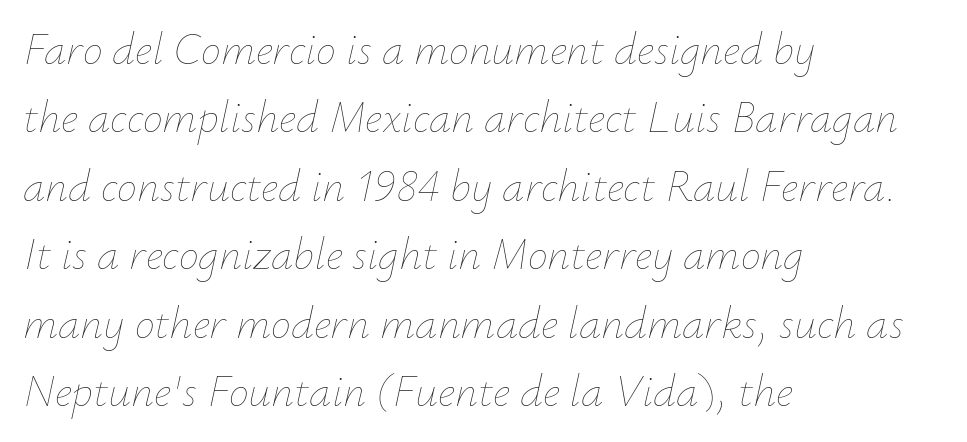
Interline gaps are of average width in this sample. You could not count columns in this text — the font is proportionally spaced. Does extra space separate the letters? No, they use regular spacing. Looking at the ascenders, they clearly lean. Each stroke keeps to a modest, everyday thickness or less.
